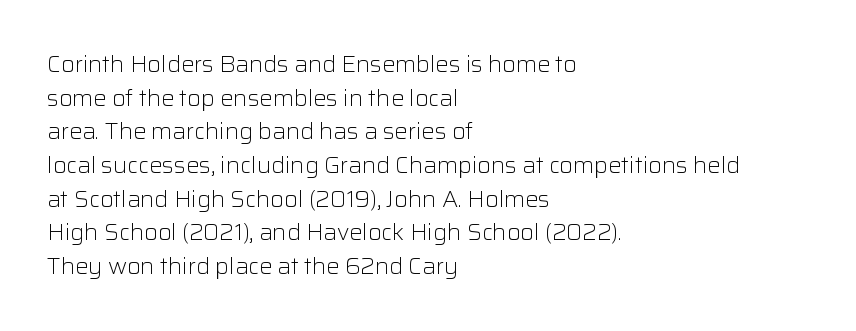
Q: Is the text bold? A: No.
Q: Is the text italic (slanted)? A: No, it is upright.
Q: Is the text underlined? A: No.
Q: How is the paragraph aligned? A: Left-aligned.
Q: Is the spacing between letters normal or unusually wide? A: Normal.
Q: Is the spacing between lines tight, normal or loose? A: Normal.
